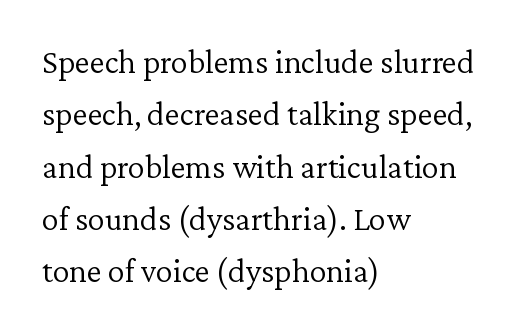
{"serif": "yes", "italic": "no", "bold": "no", "weight": "light", "width": "normal", "stroke_contrast": "low", "x_height": "medium", "monospaced": "no", "underline": "no", "align": "left", "line_spacing": "normal", "line_spacing_ratio": 1.54, "letter_spacing": "normal", "letter_spacing_em": 0.0, "glyph_px": 34}
